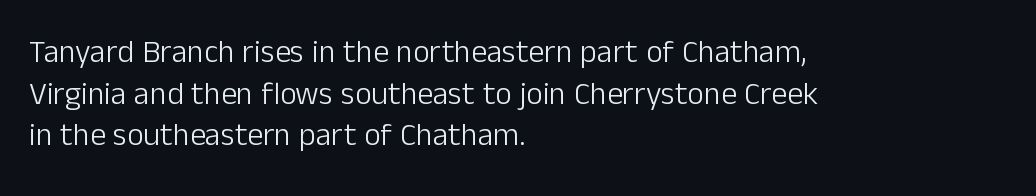
Q: Is the text bold? A: No.
Q: Is the text italic (slanted)? A: No, it is upright.
Q: Is the typeface a serif or a sans-serif typeface? A: Sans-serif.
Q: Is the text underlined? A: No.
Q: How is the paragraph aligned? A: Left-aligned.
Q: Is the spacing between letters normal or unusually wide? A: Normal.
Q: Is the spacing between lines tight, normal or loose? A: Normal.
Q: Width (condensed, normal, or wide)? A: Normal.
Q: Stroke contrast? A: Low.
Q: x-height? A: Medium.
Q: Monospaced? A: No.
